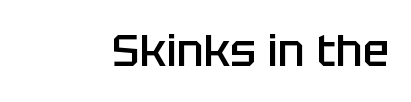
{"serif": "no", "italic": "no", "bold": "semi", "weight": "semibold", "width": "normal", "stroke_contrast": "low", "x_height": "large", "monospaced": "no", "underline": "no", "letter_spacing": "normal", "letter_spacing_em": 0.0, "glyph_px": 44}
